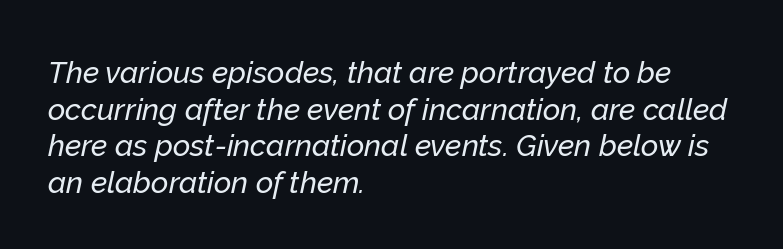
The image shows 30 px text type, italic (leaning right); set left-aligned, line spacing 1.22x, normal letter spacing, not underlined; low stroke contrast and a medium x-height.
